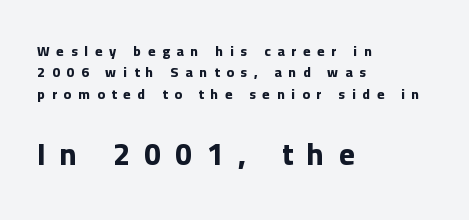
The image shows 30 px bold sans-serif type, upright; set left-aligned, normal line spacing (1.52x), unusually wide letter spacing (+0.49 em), not underlined; the second (bottom) block is 2.14x larger; low stroke contrast and a medium x-height.
